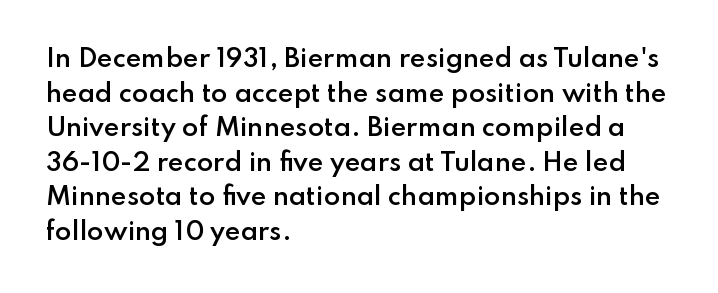
Q: Is the text bold? A: Semi-bold.
Q: Is the text italic (slanted)? A: No, it is upright.
Q: Is the text underlined? A: No.
Q: How is the paragraph aligned? A: Left-aligned.
Q: Is the spacing between letters normal or unusually wide? A: Normal.
Q: Is the spacing between lines tight, normal or loose? A: Normal.
